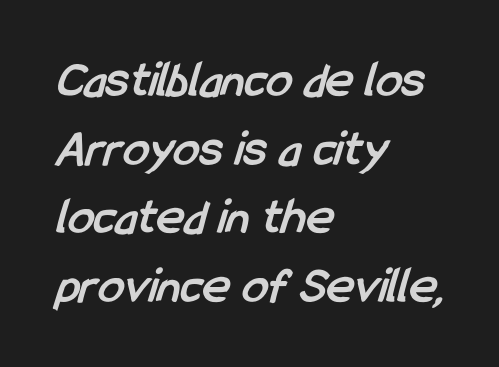
The image shows 52 px semibold, condensed sans-serif type; set left-aligned, normal line spacing (1.32x), normal letter spacing, not underlined; low stroke contrast and a medium x-height.
